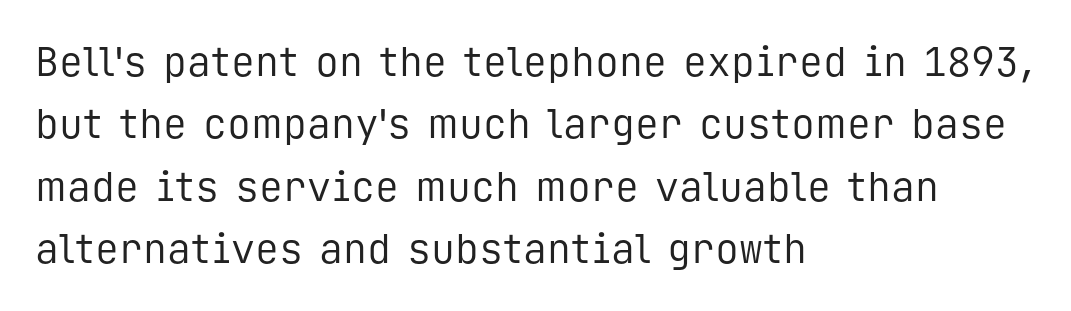
The block of text has a typical density, with ordinary space between rows. The face used here is monospaced, like something from a code editor. Casual observation: everything's shoved over to the left. The tracking reads as untouched default to a designer's eye.
